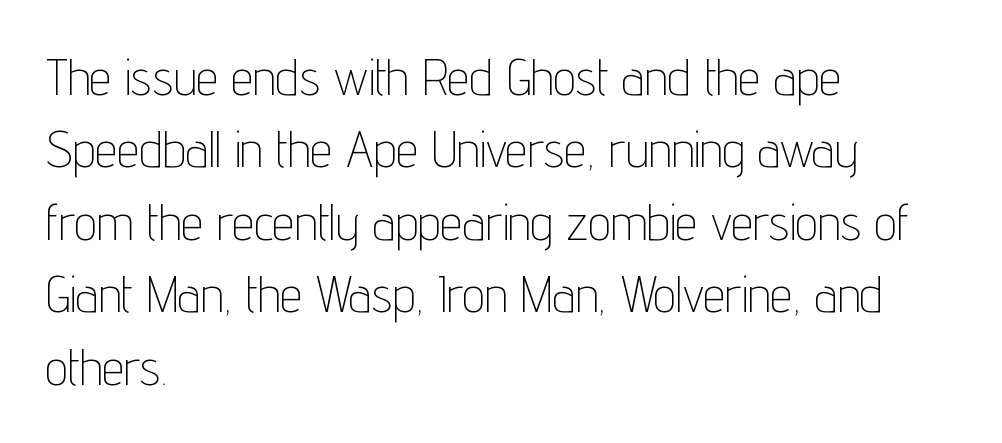
{"serif": "no", "italic": "no", "bold": "no", "weight": "thin", "width": "condensed", "stroke_contrast": "low", "x_height": "medium", "monospaced": "no", "underline": "no", "align": "left", "line_spacing": "normal", "line_spacing_ratio": 1.45, "letter_spacing": "normal", "letter_spacing_em": 0.0, "glyph_px": 50}
